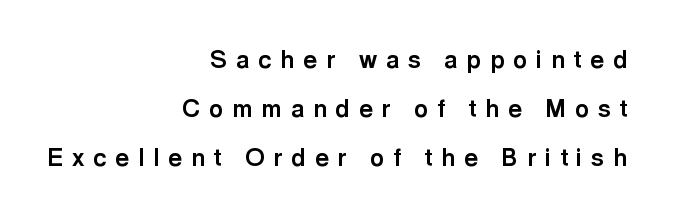
The string is rendered with underlining switched off. In terms of weight, the rendering is a true, heavy bold. Ordinary non-slanted type is in use. Notice how the passage keeps a crisp vertical edge on the right only. What stands out about the letter spacing? Its width — letters are far apart. Line spacing here is loose.
